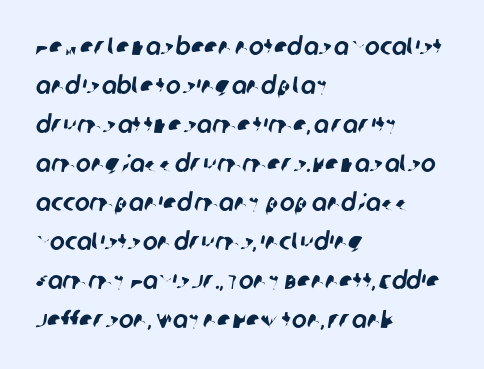
Nothing unusual about the tracking: characters are spaced as the font intends. The leading is moderate, giving the passage an even texture. Letters rest on an invisible, unmarked baseline. Leftover space on each line is placed entirely after the last word.
